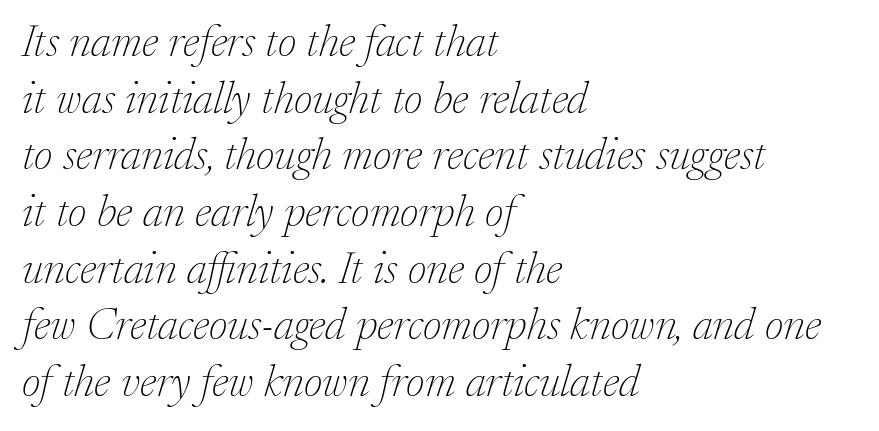
The font is comparable to plain body text, perhaps lighter. Here the designer chose a conventional face with non-uniform glyph widths. A classic flush-left, rag-right setting is used for this passage. Yep, that's italic — everything's leaning. The designer went with a serif here, giving each stem small feet. Tracking value appears to be zero — textbook default spacing.
